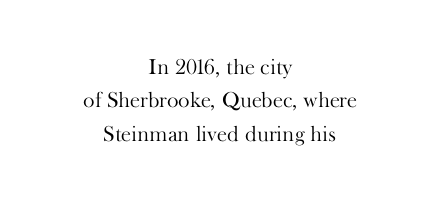
Q: Is the text bold? A: No.
Q: Is the text italic (slanted)? A: No, it is upright.
Q: Is the text underlined? A: No.
Q: How is the paragraph aligned? A: Centered.
Q: Is the spacing between letters normal or unusually wide? A: Normal.
Q: Is the spacing between lines tight, normal or loose? A: Normal.
